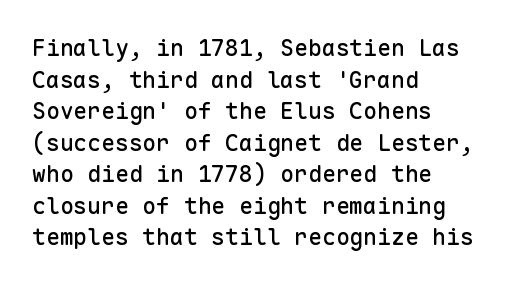
{"italic": "no", "underline": "no", "align": "left", "line_spacing": "normal", "line_spacing_ratio": 1.37, "letter_spacing": "normal", "letter_spacing_em": 0.0, "glyph_px": 23}
